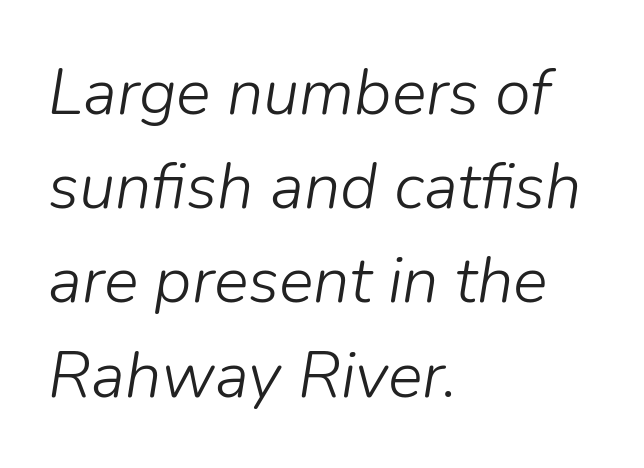
The image shows 65 px light type, italic (leaning right); set left-aligned, normal line spacing (1.45x), normal letter spacing, not underlined; low stroke contrast and a medium x-height.
